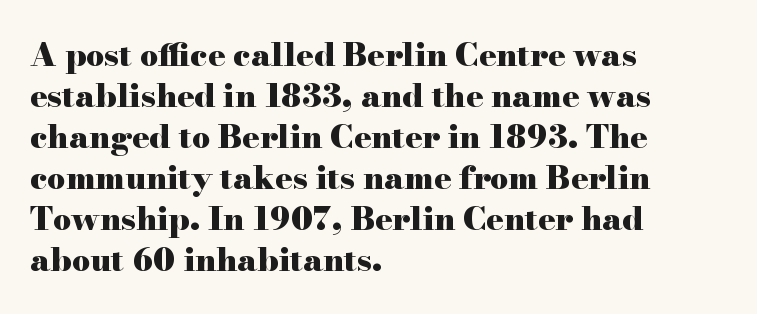
The image shows 32 px heavy, wide serif type, upright; set left-aligned, normal line spacing (1.28x), normal letter spacing, not underlined; high stroke contrast and a small x-height.
